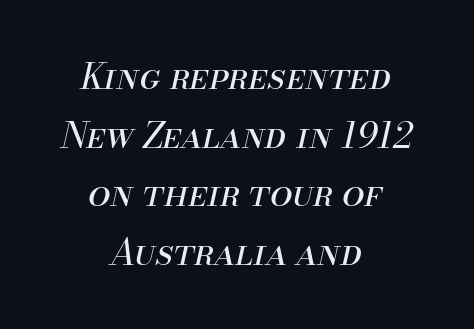
Q: Is the text bold? A: No.
Q: Is the text italic (slanted)? A: Yes, it leans right by about 13 degrees.
Q: Is the text underlined? A: No.
Q: How is the paragraph aligned? A: Centered.
Q: Is the spacing between letters normal or unusually wide? A: Normal.
Q: Is the spacing between lines tight, normal or loose? A: Normal.
Q: Width (condensed, normal, or wide)? A: Normal.
Q: Stroke contrast? A: Medium.
Q: x-height? A: Small.
Q: Monospaced? A: No.
